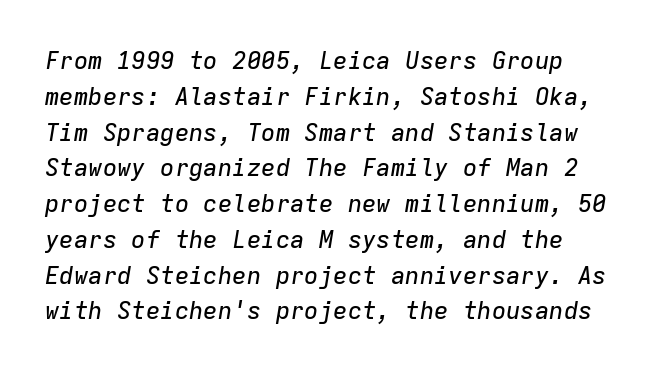
Q: Is the text italic (slanted)? A: Yes, it leans right by about 9 degrees.
Q: Is the text underlined? A: No.
Q: How is the paragraph aligned? A: Left-aligned.
Q: Is the spacing between letters normal or unusually wide? A: Normal.
Q: Is the spacing between lines tight, normal or loose? A: Normal.
